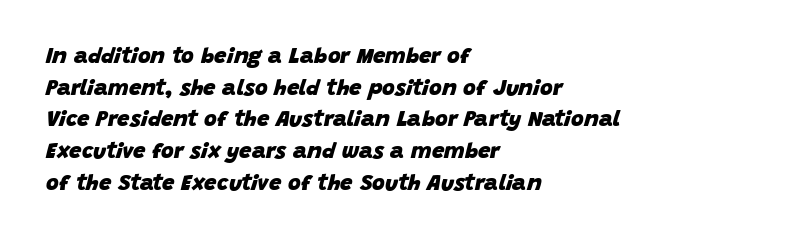
In terms of letterspacing, this is plain default setting. Line spacing here is normal. Layout note: lines flush left. Notice how the stems are inclined rather than vertical — that's the hallmark of italics. Strokes here are thick enough to call this a true bold. Nobody drew a line under any word here.
